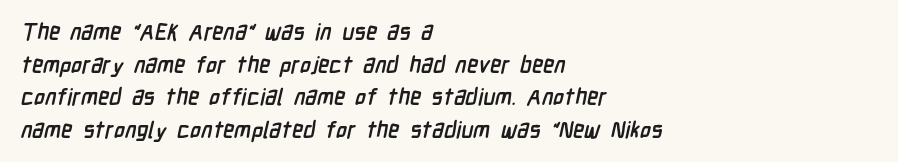
The image shows 23 px bold type; set left-aligned, normal line spacing (1.42x), normal letter spacing, not underlined.
